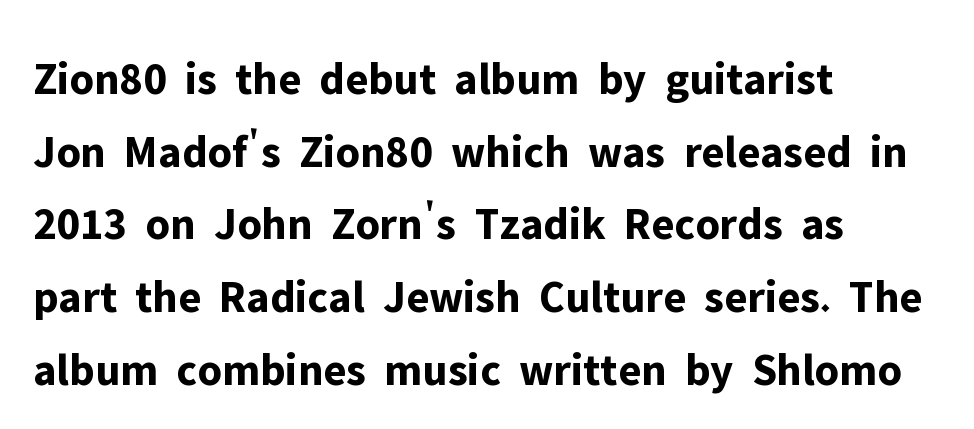
Character widths vary here, with narrow letters taking less room than wide ones. Letterform terminals end flat and unadorned throughout the passage. This sample uses plain, unmodified letter spacing. The passage shown is emphatically bold.
